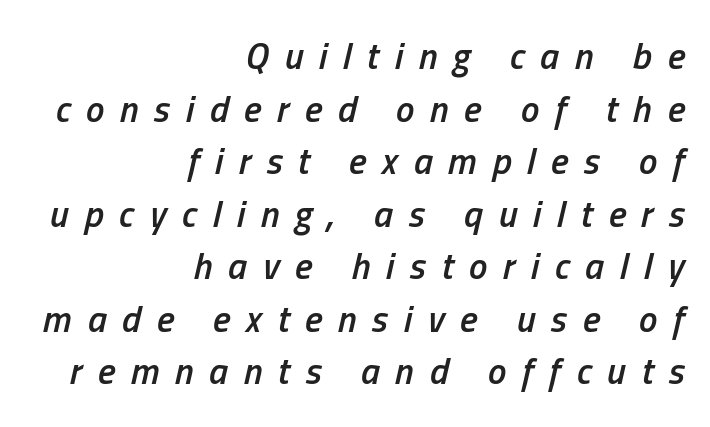
Q: Is the text bold? A: Semi-bold.
Q: Is the text italic (slanted)? A: Yes, it leans right by about 13 degrees.
Q: Is the text underlined? A: No.
Q: How is the paragraph aligned? A: Right-aligned.
Q: Is the spacing between letters normal or unusually wide? A: Unusually wide.
Q: Is the spacing between lines tight, normal or loose? A: Normal.
Q: Width (condensed, normal, or wide)? A: Condensed.
Q: Stroke contrast? A: Low.
Q: x-height? A: Medium.
Q: Monospaced? A: No.
